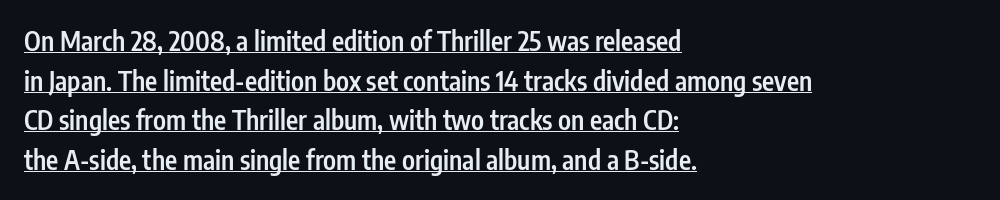
The image shows 26 px text type, upright; set left-aligned, normal line spacing (1.52x), normal letter spacing, underlined.
